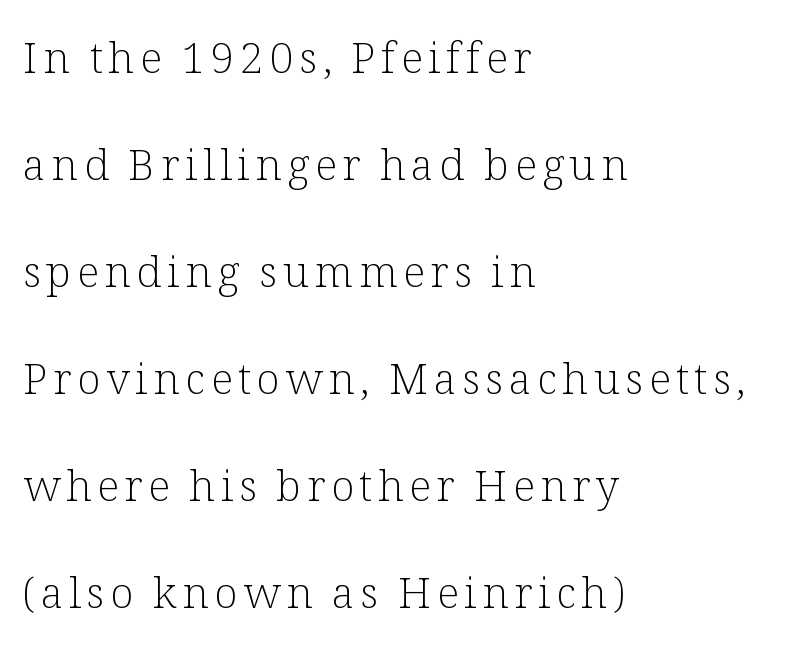
Q: Is the text bold? A: No.
Q: Is the text italic (slanted)? A: No, it is upright.
Q: Is the typeface a serif or a sans-serif typeface? A: Serif.
Q: Is the text underlined? A: No.
Q: How is the paragraph aligned? A: Left-aligned.
Q: Is the spacing between lines tight, normal or loose? A: Loose.
Q: Width (condensed, normal, or wide)? A: Normal.
Q: Stroke contrast? A: Low.
Q: x-height? A: Medium.
Q: Monospaced? A: No.
